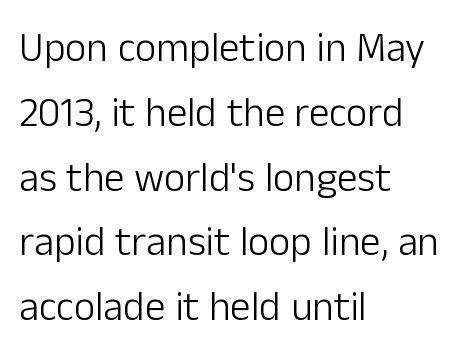
Q: Is the text bold? A: No.
Q: Is the text italic (slanted)? A: No, it is upright.
Q: Is the typeface a serif or a sans-serif typeface? A: Sans-serif.
Q: Is the text underlined? A: No.
Q: How is the paragraph aligned? A: Left-aligned.
Q: Is the spacing between letters normal or unusually wide? A: Normal.
Q: Is the spacing between lines tight, normal or loose? A: Normal.
Q: Width (condensed, normal, or wide)? A: Normal.
Q: Stroke contrast? A: Low.
Q: x-height? A: Medium.
Q: Monospaced? A: No.
